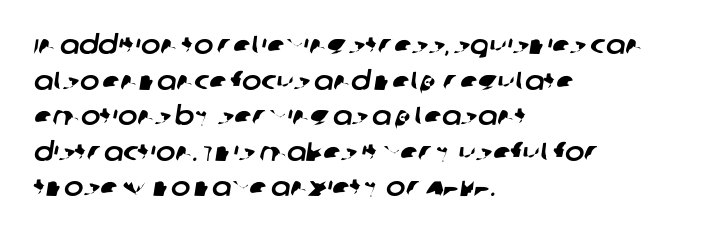
{"underline": "no", "align": "left", "line_spacing": "normal", "line_spacing_ratio": 1.37, "letter_spacing": "normal", "letter_spacing_em": 0.0, "glyph_px": 26}
